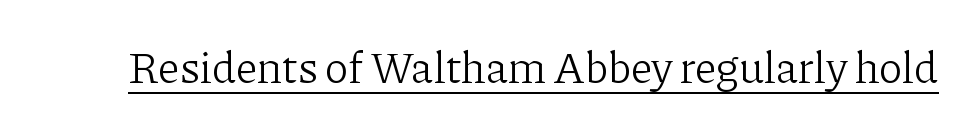
Vertical strokes here are truly vertical. A typesetter would call this proportional, since set widths differ per character. Is the letter spacing exaggerated? No — it looks like the ordinary default. Caption: face not bold, strokes unweighted.
